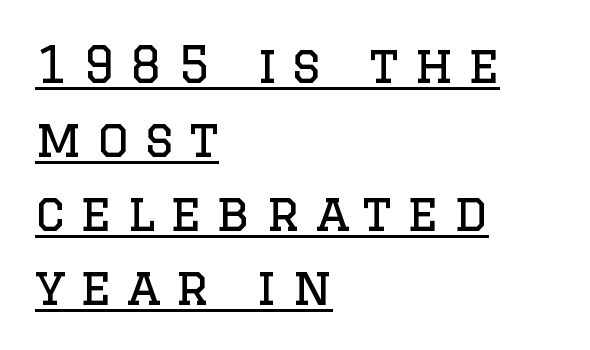
{"serif": "yes", "italic": "no", "bold": "no", "weight": "regular", "width": "normal", "stroke_contrast": "low", "x_height": "large", "monospaced": "no", "underline": "yes", "align": "left", "line_spacing": "normal", "line_spacing_ratio": 1.48, "letter_spacing": "wide", "letter_spacing_em": 0.3, "glyph_px": 50}
